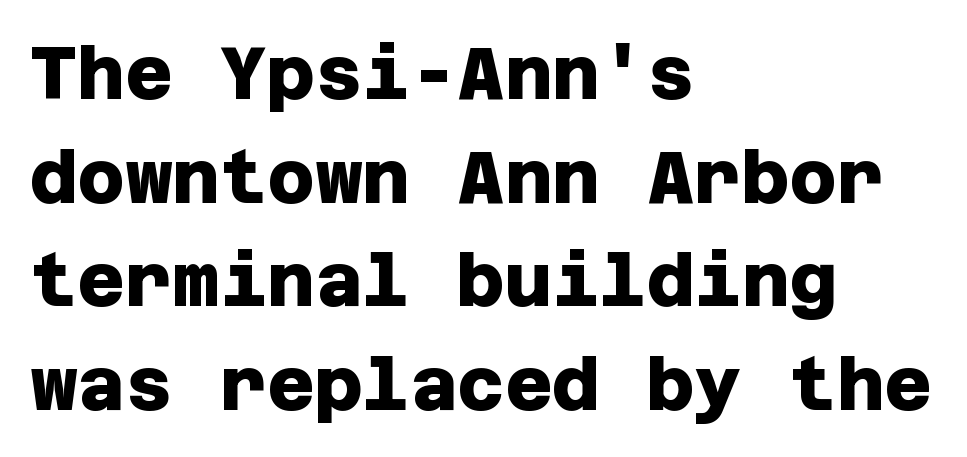
Typesetter's note: full bold, strokes at maximum text heaviness. Honestly, there is no underline to notice here at all. Typographically, this falls in the sans-serif category. Casual observation: everything's shoved over to the left. Vertical spacing — default. This sample uses plain, unmodified letter spacing.
